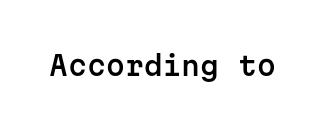
Q: Is the text italic (slanted)? A: No, it is upright.
Q: Is the text underlined? A: No.
Q: Is the spacing between letters normal or unusually wide? A: Normal.
